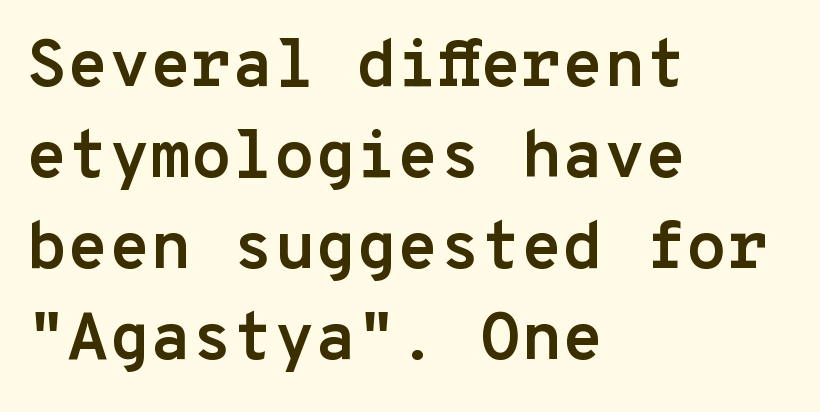
{"serif": "no", "italic": "no", "bold": "yes", "weight": "semibold", "width": "normal", "stroke_contrast": "low", "x_height": "medium", "monospaced": "yes", "underline": "no", "align": "left", "line_spacing": "normal", "line_spacing_ratio": 1.36, "letter_spacing": "normal", "letter_spacing_em": 0.0, "glyph_px": 67}
